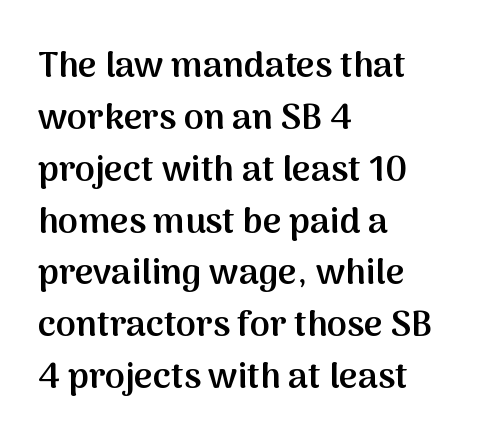
Q: Is the text bold? A: Semi-bold.
Q: Is the text italic (slanted)? A: No, it is upright.
Q: Is the typeface a serif or a sans-serif typeface? A: Sans-serif.
Q: Is the text underlined? A: No.
Q: How is the paragraph aligned? A: Left-aligned.
Q: Is the spacing between letters normal or unusually wide? A: Normal.
Q: Is the spacing between lines tight, normal or loose? A: Normal.
Q: Width (condensed, normal, or wide)? A: Normal.
Q: Stroke contrast? A: Medium.
Q: x-height? A: Medium.
Q: Monospaced? A: No.
